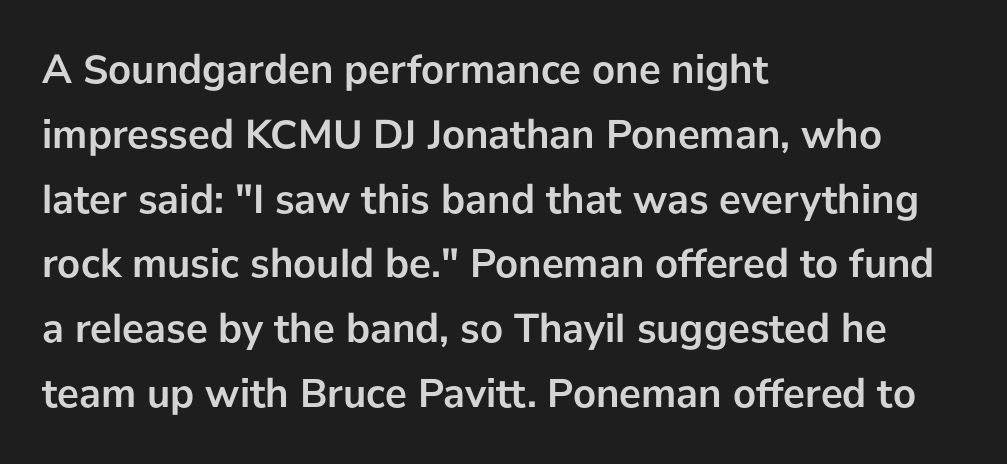
The image shows 41 px semibold sans-serif type, upright; set left-aligned, normal line spacing (1.58x), normal letter spacing, not underlined; low stroke contrast and a medium x-height.
